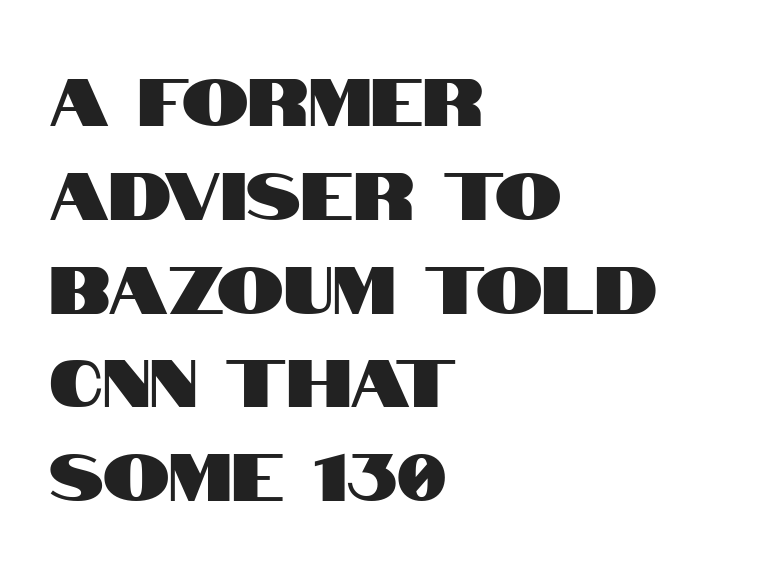
Baseline-to-baseline distance is the conventional proportion of letter height. Here the designer chose a conventional face with non-uniform glyph widths. Typeset ragged right — the left edge is the straight one. Between one letter and the next there's only the usual sliver of space. Underline: absent.
